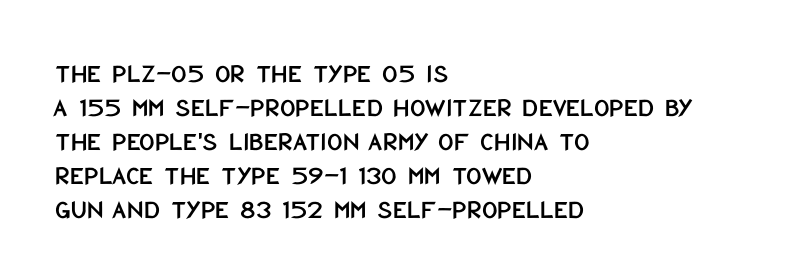
This sample uses plain, unmodified letter spacing. The setting favours the left margin, as ordinary paragraphs usually do. Does the lettering tilt? It doesn't — this is upright. Is there much room between lines? A standard amount, neither cramped nor airy.
